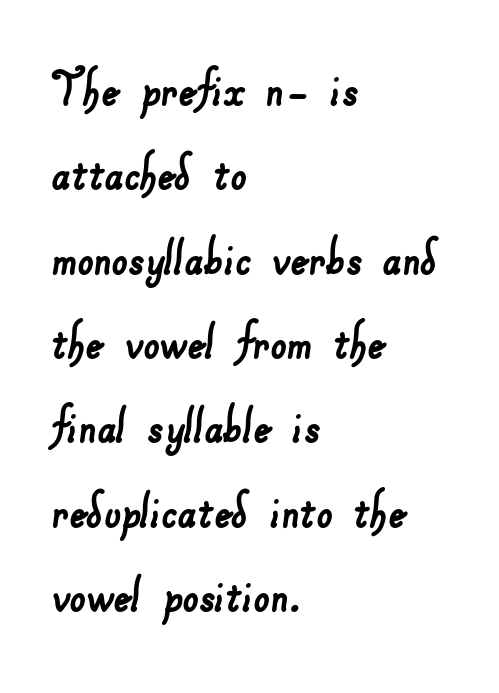
The image shows 57 px sans-serif type; set left-aligned, normal line spacing (1.48x), normal letter spacing, not underlined; low stroke contrast and a small x-height.
